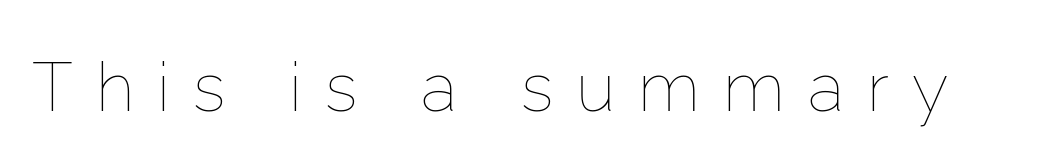
{"italic": "no", "bold": "no", "weight": "thin", "width": "normal", "stroke_contrast": "low", "x_height": "medium", "monospaced": "no", "underline": "no", "letter_spacing": "wide", "letter_spacing_em": 0.34, "glyph_px": 68}
